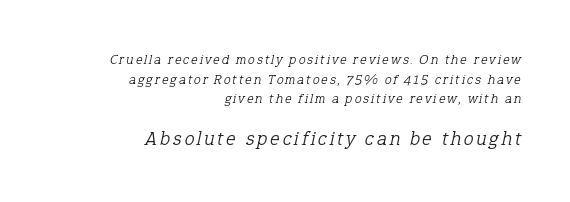
The image shows 20 px text type, italic (leaning right); set right-aligned, normal line spacing (1.41x), not underlined; the second (bottom) block is 1.43x larger.
